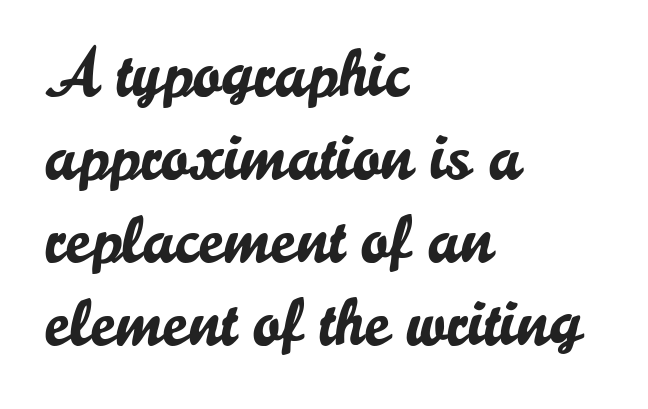
{"serif": "no", "width": "normal", "stroke_contrast": "low", "x_height": "small", "monospaced": "no", "underline": "no", "align": "left", "line_spacing_ratio": 1.22, "letter_spacing": "normal", "letter_spacing_em": 0.0, "glyph_px": 68}
